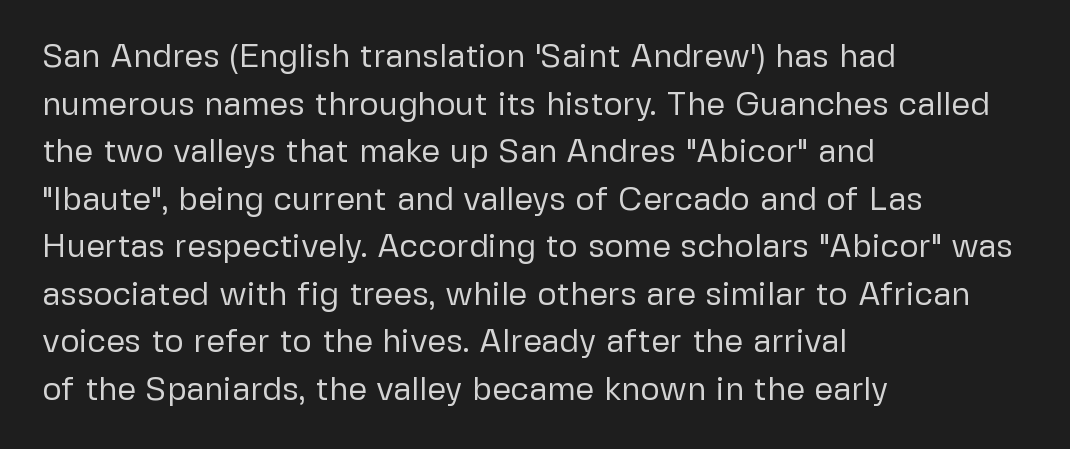
{"serif": "no", "italic": "no", "bold": "no", "weight": "regular", "width": "normal", "stroke_contrast": "low", "x_height": "medium", "monospaced": "no", "underline": "no", "align": "left", "line_spacing": "normal", "line_spacing_ratio": 1.44, "letter_spacing": "normal", "letter_spacing_em": 0.0, "glyph_px": 33}
